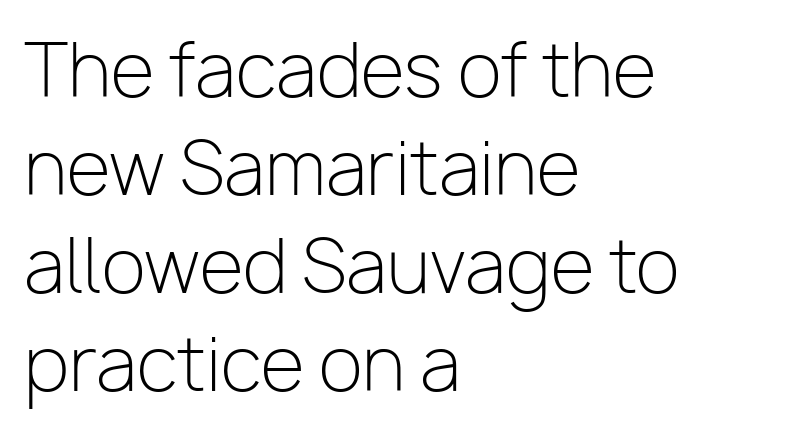
{"serif": "no", "italic": "no", "bold": "no", "weight": "light", "width": "normal", "stroke_contrast": "low", "x_height": "medium", "monospaced": "no", "underline": "no", "align": "left", "line_spacing": "normal", "line_spacing_ratio": 1.36, "letter_spacing": "normal", "letter_spacing_em": 0.0, "glyph_px": 72}
